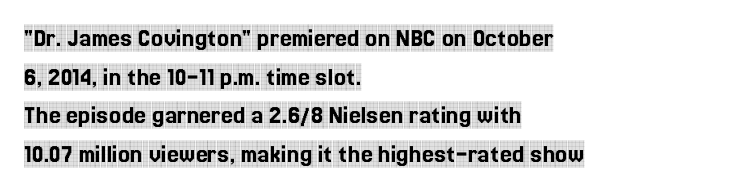
Tracking value appears to be zero — textbook default spacing. The font's upright variant was chosen for this text. Alignment: flush left. Rows of type keep a routine distance in the vertical direction. This rendering features lettering with no underline.
